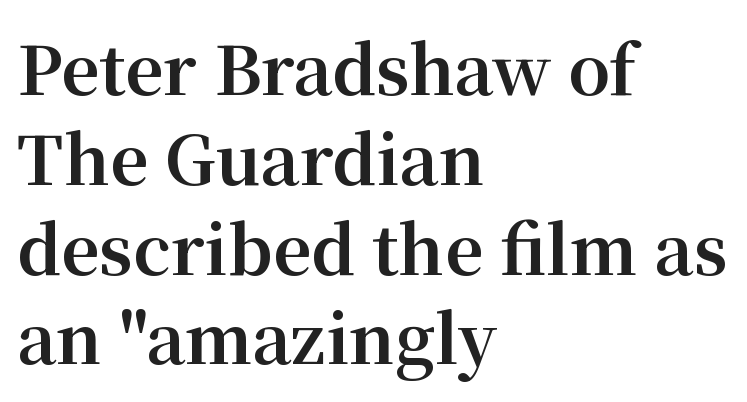
The image shows 67 px bold serif type, upright; set left-aligned, normal line spacing (1.34x), normal letter spacing, not underlined; medium stroke contrast and a medium x-height.
